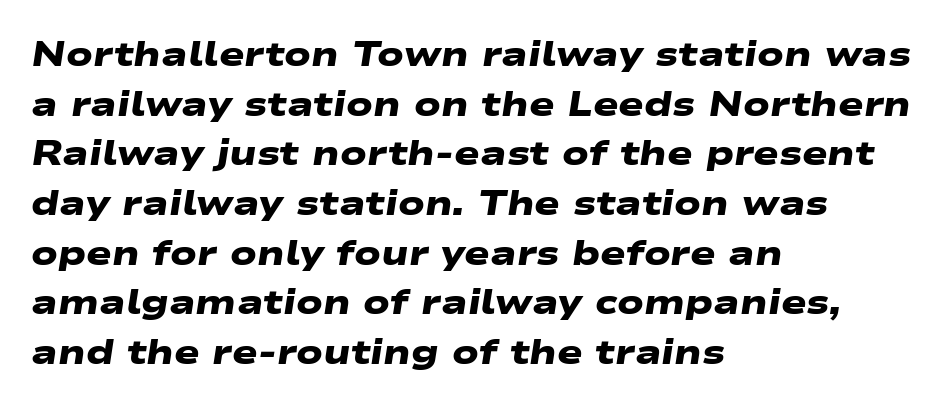
{"serif": "no", "bold": "yes", "weight": "heavy", "width": "wide", "stroke_contrast": "low", "x_height": "medium", "monospaced": "no", "underline": "no", "align": "left", "line_spacing": "normal", "line_spacing_ratio": 1.46, "letter_spacing": "normal", "letter_spacing_em": 0.0, "glyph_px": 34}
